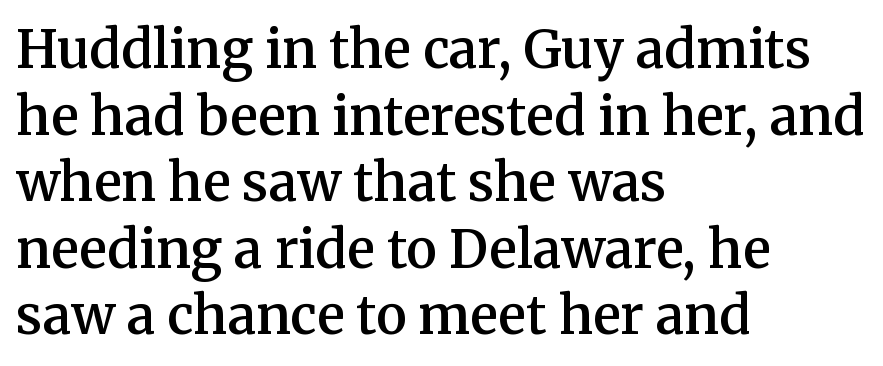
{"serif": "yes", "italic": "no", "bold": "semi", "weight": "semibold", "width": "normal", "stroke_contrast": "medium", "x_height": "medium", "monospaced": "no", "underline": "no", "align": "left", "line_spacing": "normal", "line_spacing_ratio": 1.28, "letter_spacing": "normal", "letter_spacing_em": 0.0, "glyph_px": 52}
